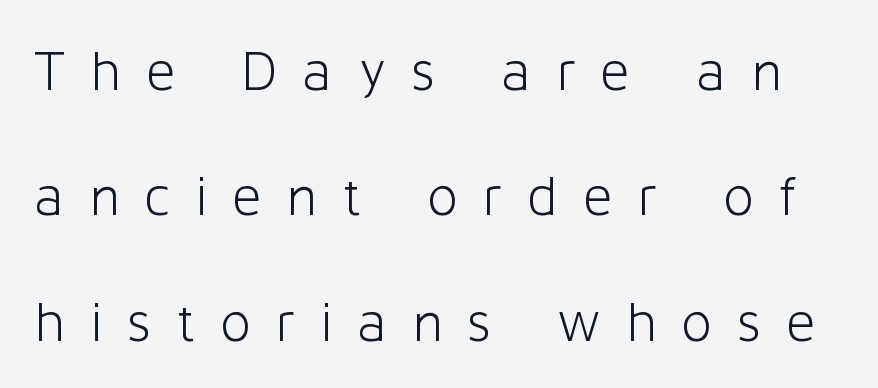
The image shows 58 px light sans-serif type, upright; set loose line spacing (2.16x), unusually wide letter spacing (+0.42 em), not underlined; low stroke contrast and a medium x-height.
